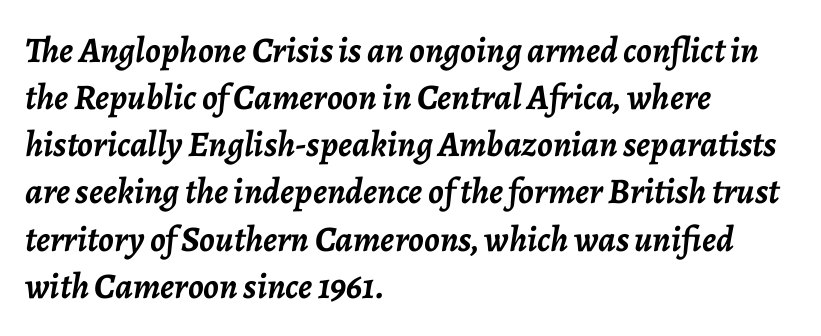
Q: Is the text bold? A: Yes.
Q: Is the text italic (slanted)? A: Yes, it leans right by about 7 degrees.
Q: Is the text underlined? A: No.
Q: How is the paragraph aligned? A: Left-aligned.
Q: Is the spacing between letters normal or unusually wide? A: Normal.
Q: Is the spacing between lines tight, normal or loose? A: Normal.
Q: Width (condensed, normal, or wide)? A: Normal.
Q: Stroke contrast? A: Low.
Q: x-height? A: Medium.
Q: Monospaced? A: No.
